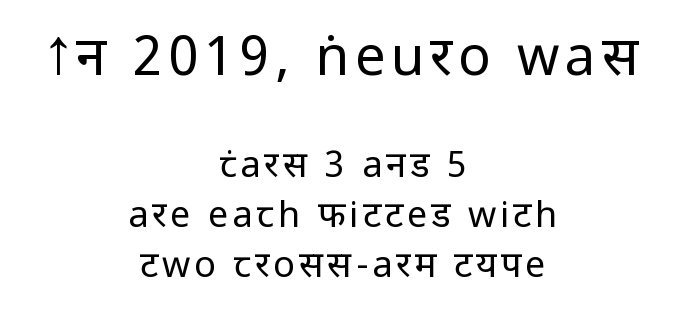
{"serif": "no", "italic": "no", "bold": "no", "weight": "regular", "width": "normal", "stroke_contrast": "low", "x_height": "medium", "monospaced": "no", "underline": "no", "align": "center", "line_spacing": "normal", "line_spacing_ratio": 1.39, "larger_block": "first", "size_ratio": 1.5, "glyph_px": 54}
